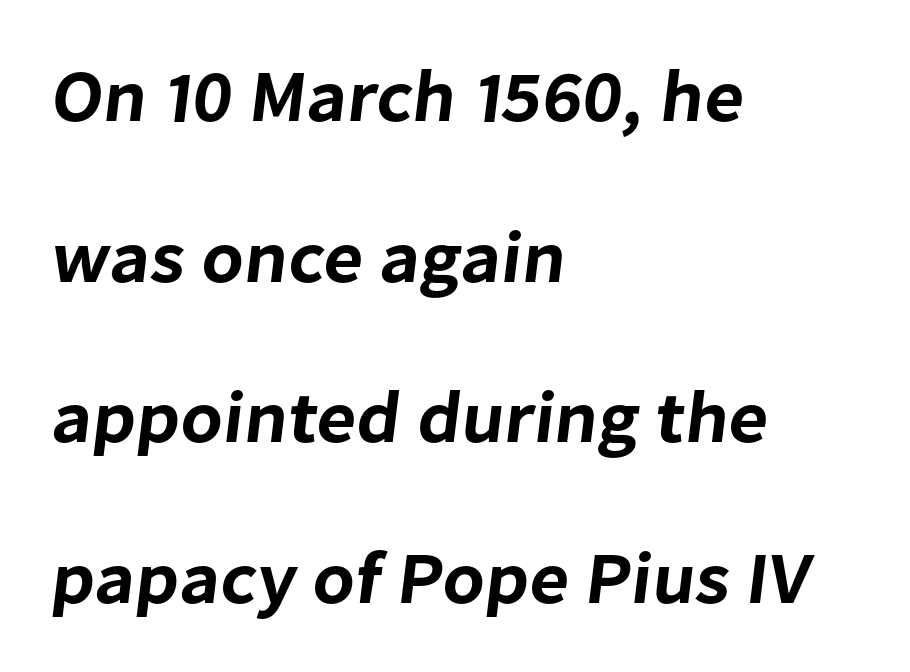
{"serif": "no", "width": "normal", "stroke_contrast": "low", "x_height": "medium", "monospaced": "no", "underline": "no", "align": "left", "line_spacing": "loose", "line_spacing_ratio": 2.2, "letter_spacing": "normal", "letter_spacing_em": 0.0, "glyph_px": 73}
